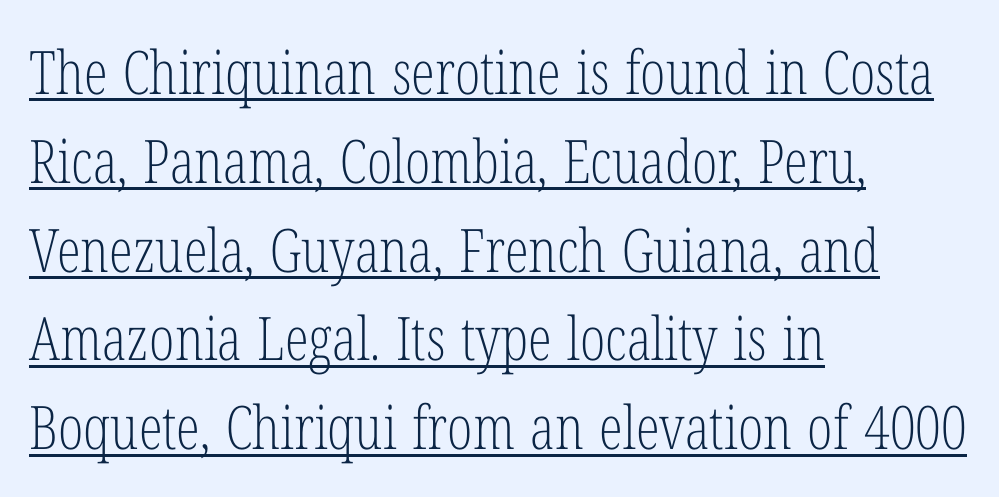
Type style note: has serifs. Vertically, the passage feels balanced, rows spaced as you'd expect. Glance below the letters and you will spot a drawn line. Words appear dense and cohesive because spacing is normal. Do the characters align in a grid? No, the font is proportional. The typesetting does not lean heavy: it is not bold.
